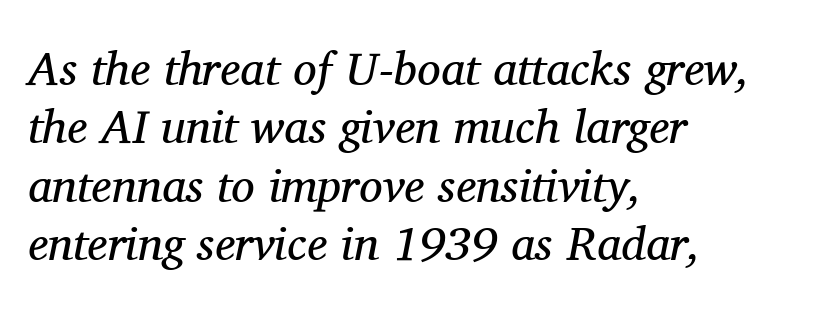
The image shows 47 px regular-weight serif type, italic (leaning right); set left-aligned, line spacing 1.24x, normal letter spacing, not underlined; medium stroke contrast and a medium x-height.
